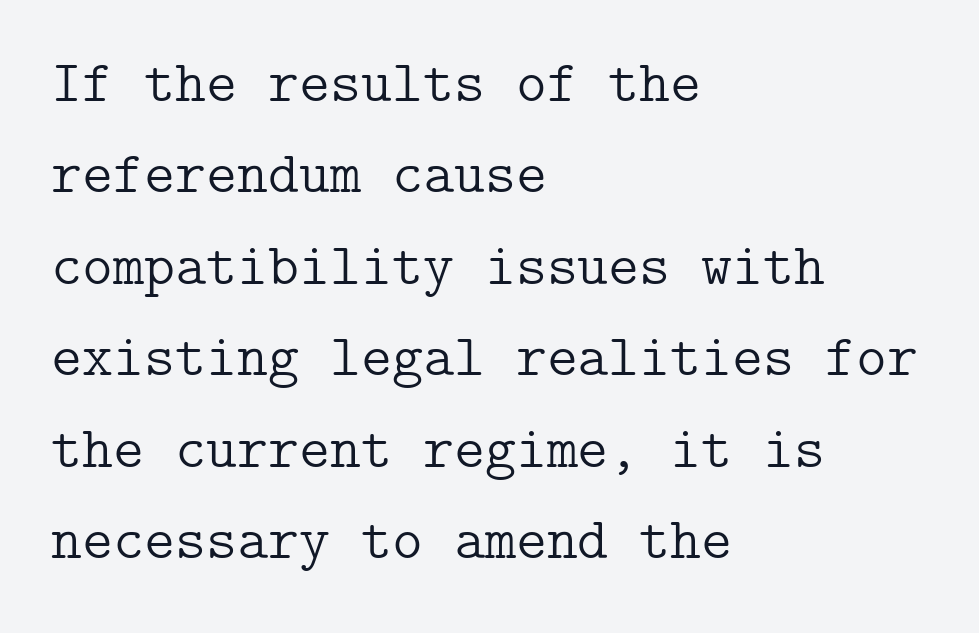
Alignment: flush left. Classification — serif. Check the space under the baseline: it is left empty. Bold? No — there's no thickening of the strokes.
